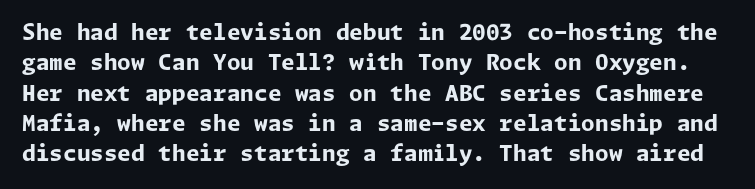
The image shows 22 px bold type, upright; set normal line spacing (1.38x), normal letter spacing, not underlined.
